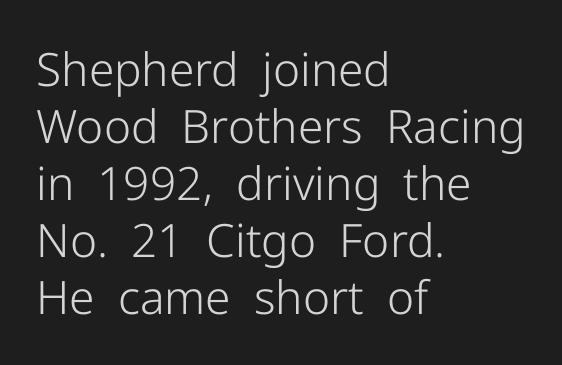
Q: Is the text bold? A: No.
Q: Is the text italic (slanted)? A: No, it is upright.
Q: Is the typeface a serif or a sans-serif typeface? A: Sans-serif.
Q: Is the text underlined? A: No.
Q: How is the paragraph aligned? A: Left-aligned.
Q: Is the spacing between letters normal or unusually wide? A: Normal.
Q: Width (condensed, normal, or wide)? A: Normal.
Q: Stroke contrast? A: Low.
Q: x-height? A: Medium.
Q: Monospaced? A: No.
